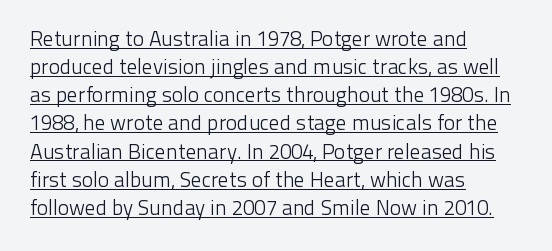
Q: Is the text bold? A: No.
Q: Is the text italic (slanted)? A: No, it is upright.
Q: Is the text underlined? A: Yes.
Q: How is the paragraph aligned? A: Left-aligned.
Q: Is the spacing between letters normal or unusually wide? A: Normal.
Q: Is the spacing between lines tight, normal or loose? A: Normal.
